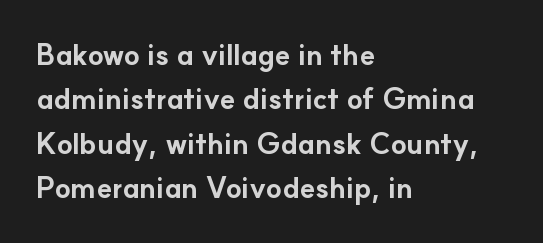
Q: Is the text bold? A: Yes.
Q: Is the text italic (slanted)? A: No, it is upright.
Q: Is the typeface a serif or a sans-serif typeface? A: Sans-serif.
Q: Is the text underlined? A: No.
Q: How is the paragraph aligned? A: Left-aligned.
Q: Is the spacing between letters normal or unusually wide? A: Normal.
Q: Is the spacing between lines tight, normal or loose? A: Normal.
Q: Width (condensed, normal, or wide)? A: Normal.
Q: Stroke contrast? A: Low.
Q: x-height? A: Small.
Q: Monospaced? A: No.
